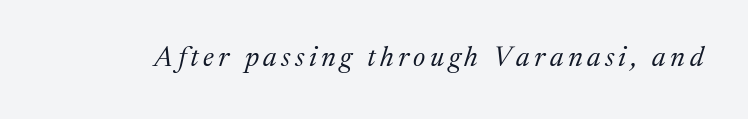
{"serif": "yes", "italic": "yes", "lean": "right", "slant_degrees": 17, "bold": "no", "weight": "regular", "width": "normal", "stroke_contrast": "medium", "x_height": "medium", "monospaced": "no", "underline": "no", "glyph_px": 28}
